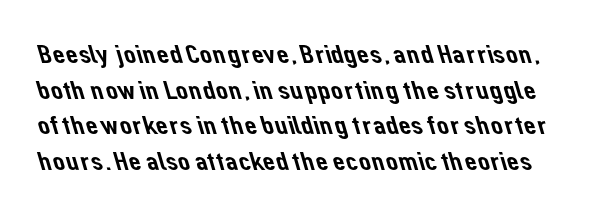
{"underline": "no", "line_spacing": "normal", "line_spacing_ratio": 1.32, "letter_spacing": "normal", "letter_spacing_em": 0.0, "glyph_px": 27}
